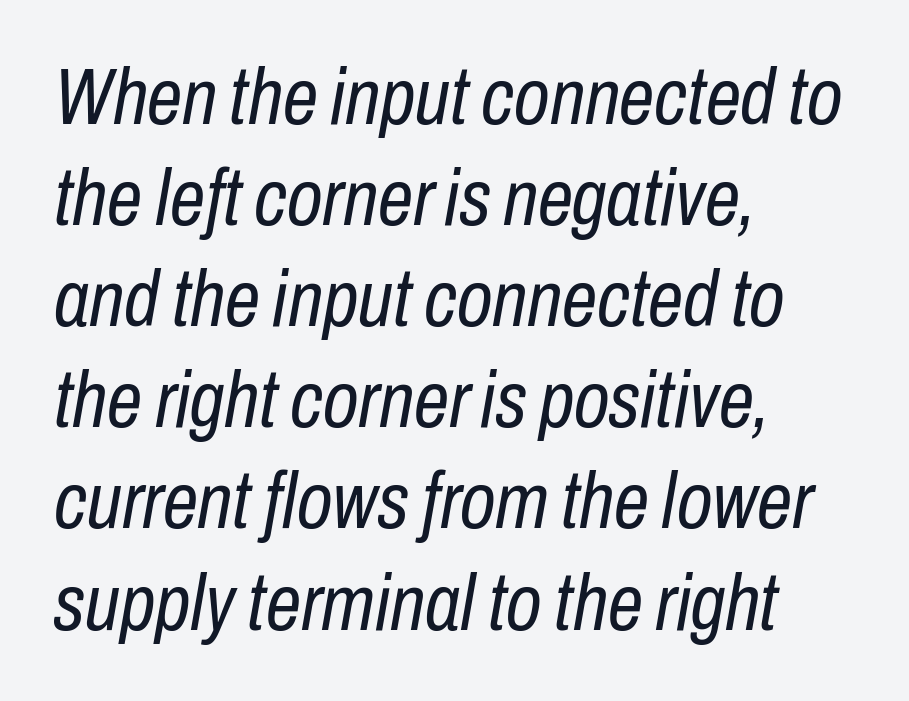
Q: Is the text bold? A: No.
Q: Is the text italic (slanted)? A: Yes, it leans right by about 10 degrees.
Q: Is the text underlined? A: No.
Q: How is the paragraph aligned? A: Left-aligned.
Q: Is the spacing between letters normal or unusually wide? A: Normal.
Q: Is the spacing between lines tight, normal or loose? A: Normal.
Q: Width (condensed, normal, or wide)? A: Condensed.
Q: Stroke contrast? A: Low.
Q: x-height? A: Medium.
Q: Monospaced? A: No.
